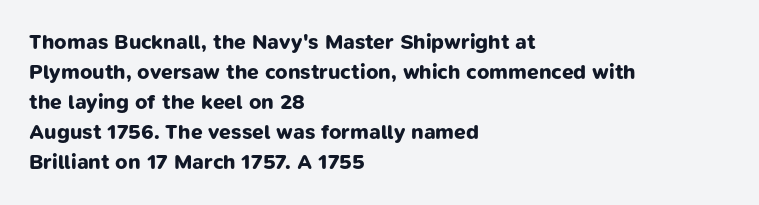
Vertical spacing — default. Strokes here are thick enough to call this a true bold. A typesetter would call this zero additional tracking. The glyphs are unaccompanied by any horizontal stroke below them.
